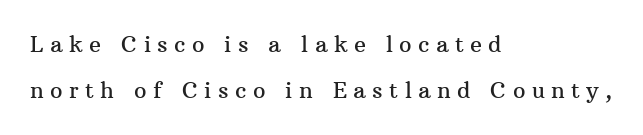
The image shows 22 px text type, upright; set left-aligned, loose line spacing (2.11x), unusually wide letter spacing (+0.29 em), not underlined.
